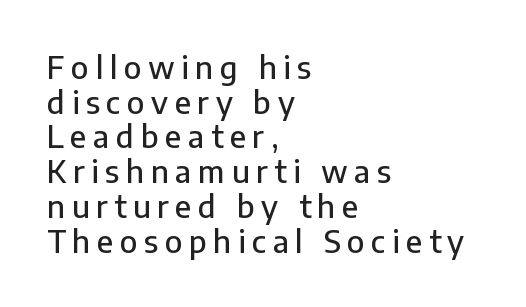
Q: Is the text italic (slanted)? A: No, it is upright.
Q: Is the typeface a serif or a sans-serif typeface? A: Sans-serif.
Q: Is the text underlined? A: No.
Q: How is the paragraph aligned? A: Left-aligned.
Q: Is the spacing between letters normal or unusually wide? A: Unusually wide.
Q: Is the spacing between lines tight, normal or loose? A: Tight.
Q: Width (condensed, normal, or wide)? A: Normal.
Q: Stroke contrast? A: Low.
Q: x-height? A: Medium.
Q: Monospaced? A: No.
